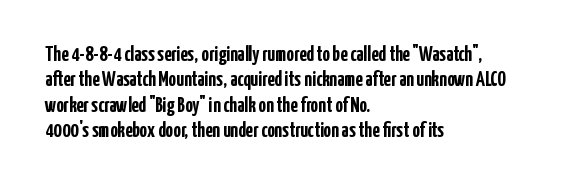
The image shows 21 px bold type, upright; set left-aligned, line spacing 1.21x, normal letter spacing, not underlined.
